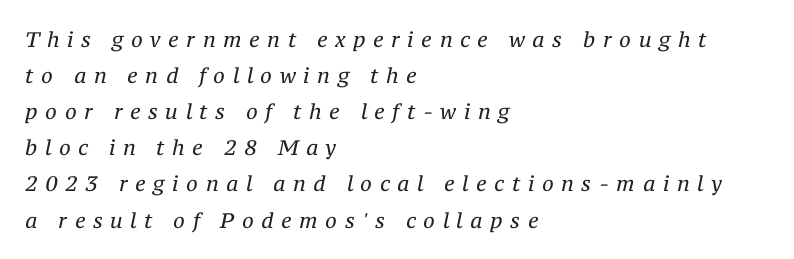
The image shows 21 px text type, italic (leaning right); set left-aligned, line spacing 1.72x, unusually wide letter spacing (+0.36 em), not underlined.
